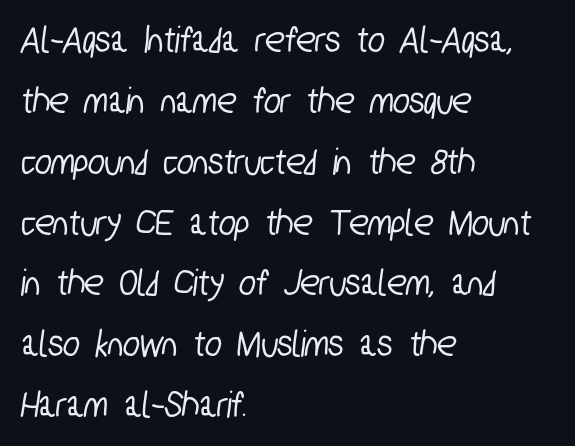
A typesetter would call this proportional, since set widths differ per character. Tracking value appears to be zero — textbook default spacing. The paragraph has a hard left edge and a soft right edge. Plain, unruled lines of type.
